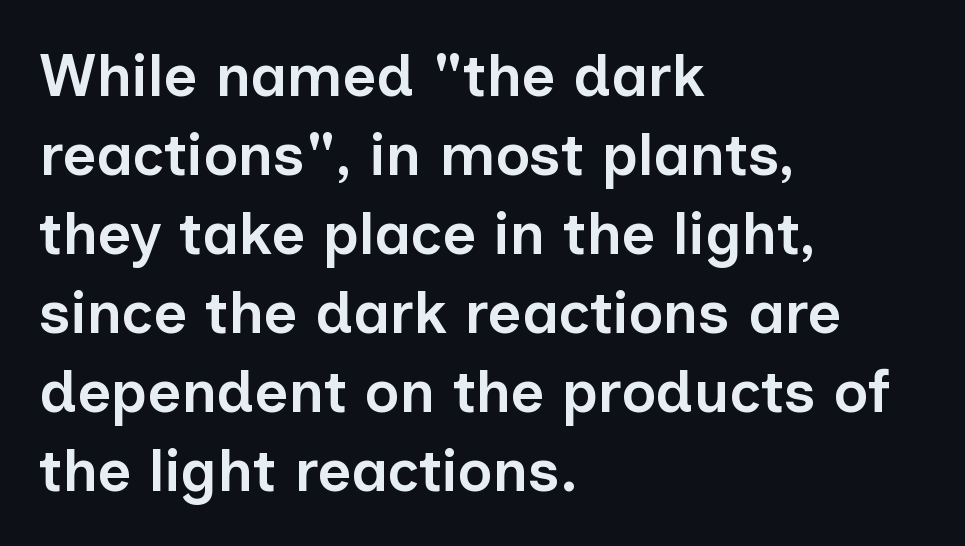
Posture: upright roman. Spacing between characters is what you'd get straight out of the box. The rendering uses a moderate line-height, typical for paragraphs. The rendering shows plain stroke endings on the letterforms — a sans-serif design.
